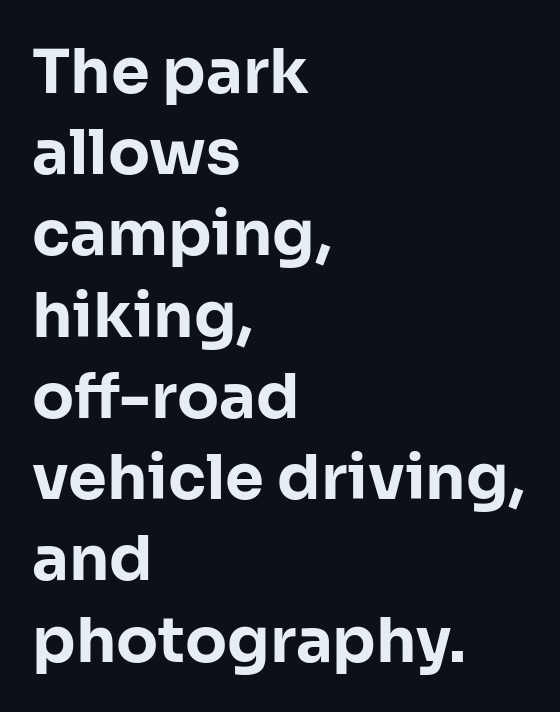
The image shows 62 px bold sans-serif type, upright; set left-aligned, normal line spacing (1.31x), normal letter spacing, not underlined; low stroke contrast and a medium x-height.
